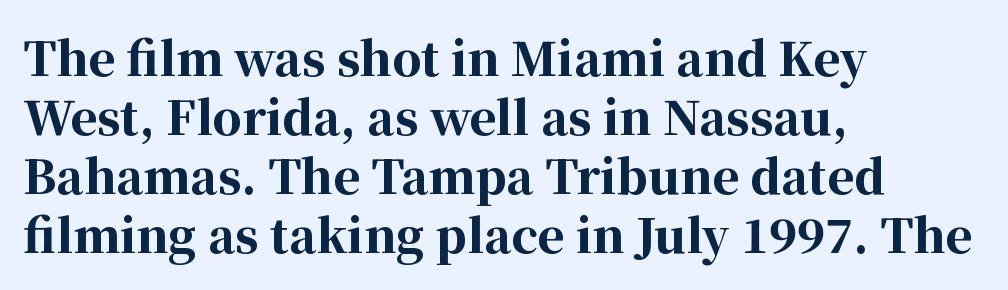
Q: Is the text bold? A: Yes.
Q: Is the text italic (slanted)? A: No, it is upright.
Q: Is the typeface a serif or a sans-serif typeface? A: Serif.
Q: Is the text underlined? A: No.
Q: How is the paragraph aligned? A: Left-aligned.
Q: Is the spacing between letters normal or unusually wide? A: Normal.
Q: Is the spacing between lines tight, normal or loose? A: Normal.
Q: Width (condensed, normal, or wide)? A: Normal.
Q: Stroke contrast? A: High.
Q: x-height? A: Medium.
Q: Monospaced? A: No.
